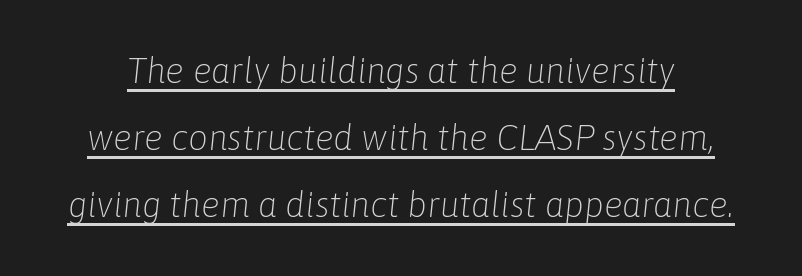
{"italic": "yes", "lean": "right", "slant_degrees": 6, "bold": "no", "weight": "light", "width": "normal", "stroke_contrast": "low", "x_height": "medium", "monospaced": "no", "underline": "yes", "line_spacing": "loose", "line_spacing_ratio": 1.92, "letter_spacing": "normal", "letter_spacing_em": 0.0, "glyph_px": 35}
